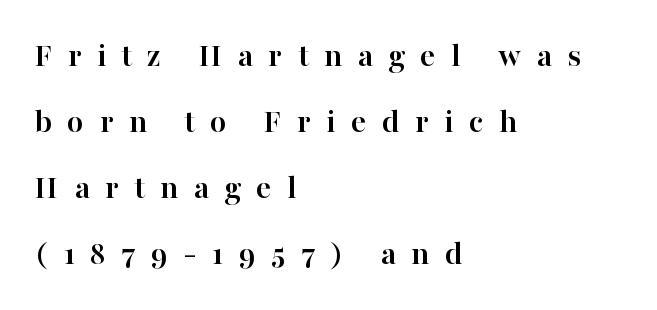
The image shows 34 px semibold serif type, upright; set left-aligned, loose line spacing (1.94x), unusually wide letter spacing (+0.45 em), not underlined; high stroke contrast and a medium x-height.
